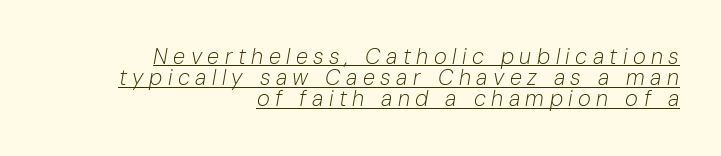
Underlined type. Stems and bowls with no extra thickness — not bold. Is the letter spacing exaggerated? Yes — the characters are pushed far apart. Style check: oblique. These lines huddle together more closely than default settings would place them.
